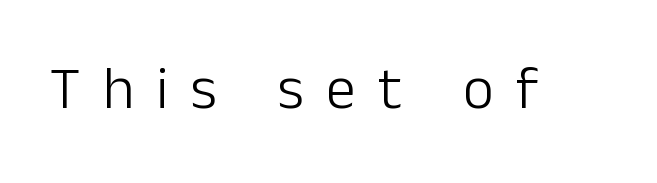
{"serif": "no", "italic": "no", "bold": "no", "weight": "light", "width": "normal", "stroke_contrast": "low", "x_height": "medium", "monospaced": "no", "underline": "no", "letter_spacing": "wide", "letter_spacing_em": 0.37, "glyph_px": 60}
